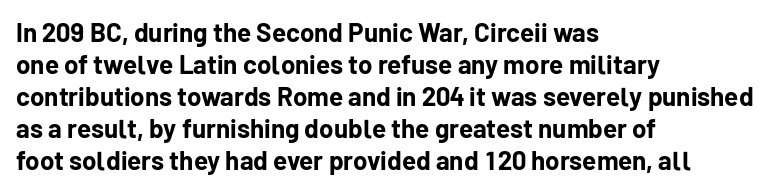
{"italic": "no", "bold": "yes", "underline": "no", "align": "left", "line_spacing_ratio": 1.23, "letter_spacing": "normal", "letter_spacing_em": 0.0, "glyph_px": 26}
